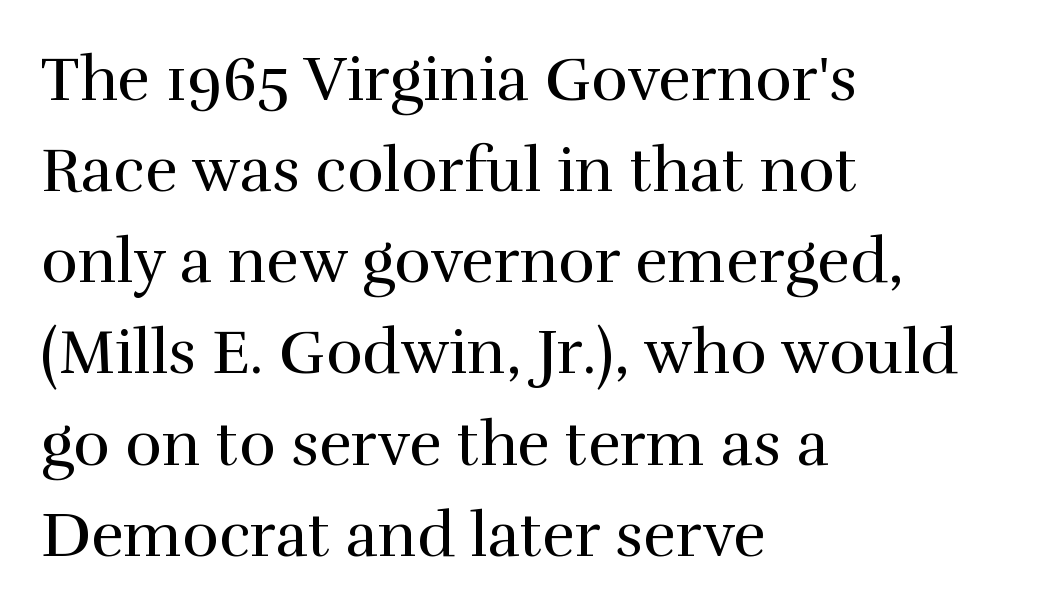
{"serif": "yes", "italic": "no", "bold": "no", "weight": "regular", "width": "normal", "x_height": "medium", "monospaced": "no", "underline": "no", "align": "left", "line_spacing": "normal", "line_spacing_ratio": 1.47, "letter_spacing": "normal", "letter_spacing_em": 0.0, "glyph_px": 62}
